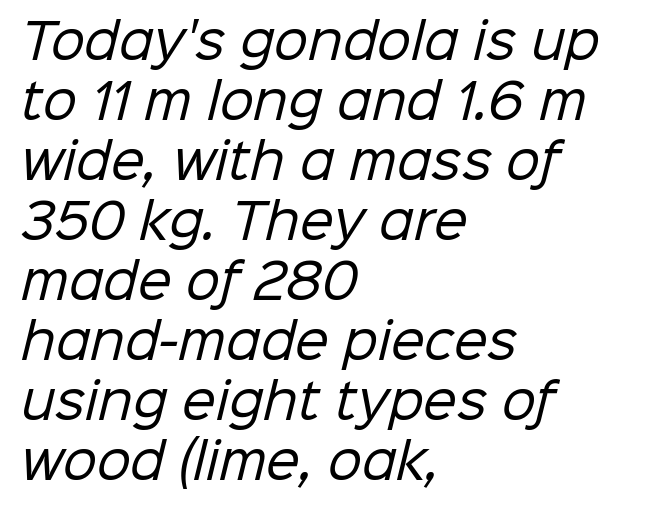
Regarding serifs, this sample does without them. The passage shown is not bold in any degree. Varying glyph widths throughout — classic text-font behaviour. This rendering uses left alignment, leaving the right contour irregular. A typesetter would call this zero additional tracking.
